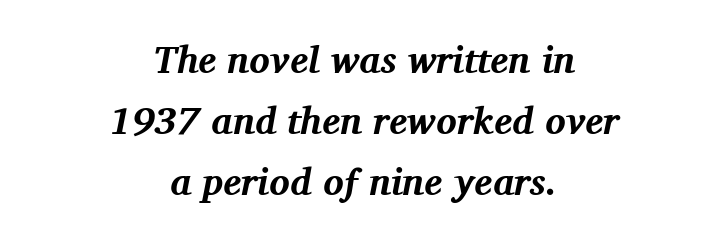
{"serif": "yes", "italic": "yes", "lean": "right", "slant_degrees": 11, "bold": "yes", "weight": "bold", "width": "normal", "stroke_contrast": "medium", "x_height": "medium", "monospaced": "no", "underline": "no", "align": "center", "line_spacing": "normal", "line_spacing_ratio": 1.6, "letter_spacing": "normal", "letter_spacing_em": 0.0, "glyph_px": 38}
